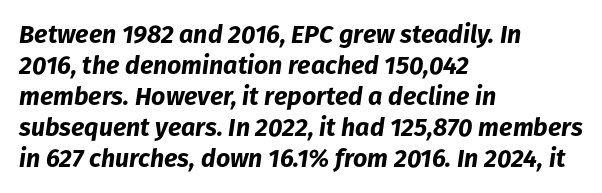
The image shows 25 px bold type, italic (leaning right); set left-aligned, line spacing 1.24x, normal letter spacing, not underlined.
